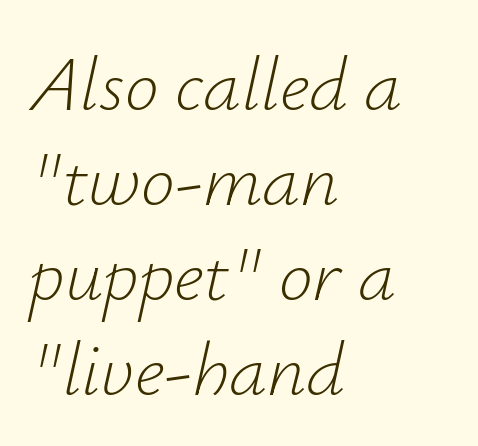
{"italic": "yes", "lean": "right", "slant_degrees": 12, "bold": "no", "weight": "light", "width": "normal", "stroke_contrast": "low", "x_height": "small", "monospaced": "no", "underline": "no", "align": "left", "line_spacing": "normal", "line_spacing_ratio": 1.25, "letter_spacing": "normal", "letter_spacing_em": 0.0, "glyph_px": 76}
